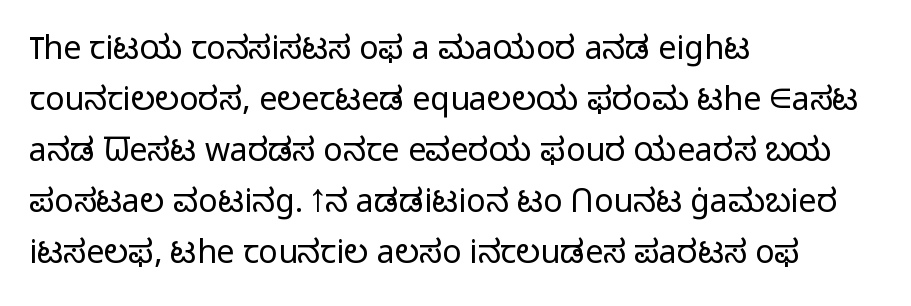
{"serif": "no", "italic": "no", "bold": "no", "weight": "light", "width": "normal", "stroke_contrast": "low", "x_height": "medium", "monospaced": "no", "underline": "no", "align": "left", "line_spacing": "normal", "line_spacing_ratio": 1.59, "letter_spacing": "normal", "letter_spacing_em": 0.0, "glyph_px": 32}
